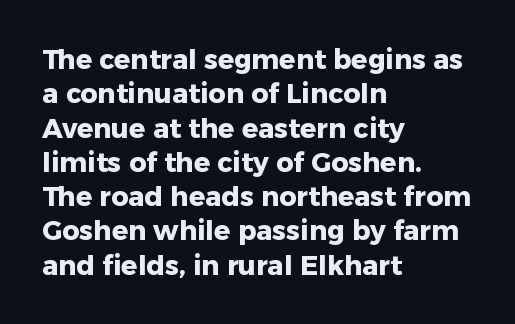
A typesetter would mark this as roman, not italic. Does the copy run flush right? No — it runs flush left. These words are printed bold, with thick strokes throughout. Successive baselines arrive at the customary interval. Caption: standard tracking, unaltered.
